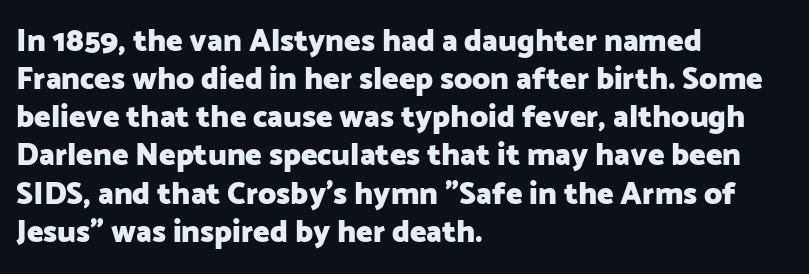
Check the space under the baseline: it is left empty. Casual observation: everything's shoved over to the left. A sans-serif font was chosen for this passage. A typesetter would call this proportional, since set widths differ per character. The face used here has the dense, thick strokes of a bold.
